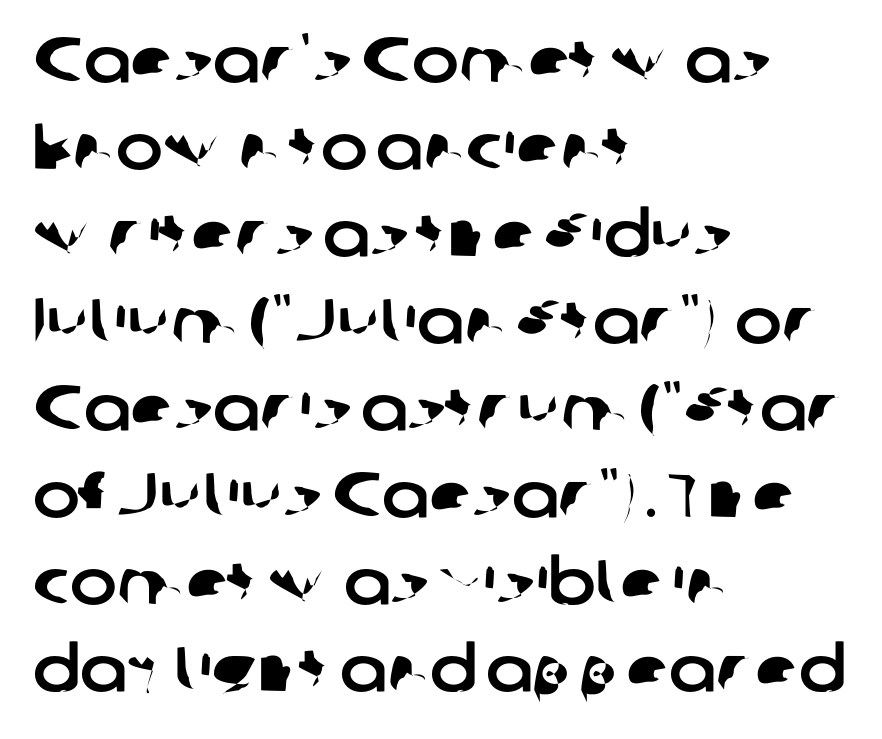
Horizontally, the lines are justified to the leading edge only. Quick note: underline off. Examine the stroke ends and you'll find no serifs. Compared with typical body copy, the letter spacing here is the same. Does the leading feel generous? No, just average.
